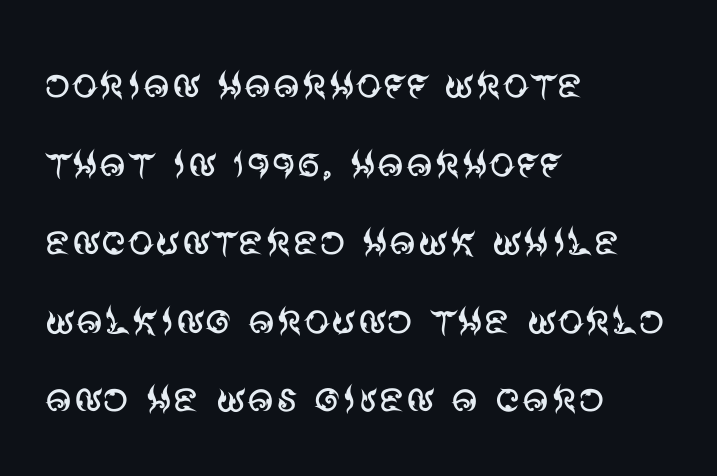
Q: Is the text bold? A: No.
Q: Is the text italic (slanted)? A: No, it is upright.
Q: Is the typeface a serif or a sans-serif typeface? A: Sans-serif.
Q: Is the text underlined? A: No.
Q: How is the paragraph aligned? A: Left-aligned.
Q: Is the spacing between letters normal or unusually wide? A: Normal.
Q: Is the spacing between lines tight, normal or loose? A: Normal.
Q: Width (condensed, normal, or wide)? A: Normal.
Q: Stroke contrast? A: Medium.
Q: x-height? A: Large.
Q: Monospaced? A: No.
